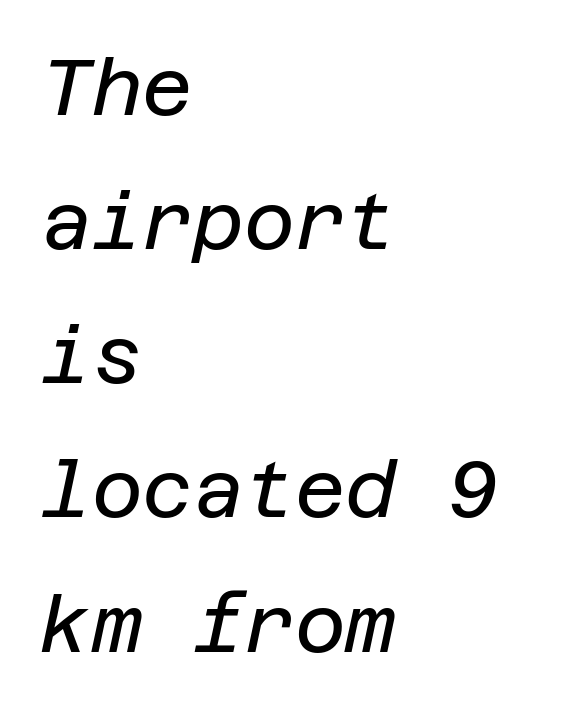
The font's italic variant was chosen for this text. The letterforms sit at book weight or below. No extra tracking has been applied to these lines. The typesetter chose a ragged-right arrangement here. Bare-footed words on every line.
